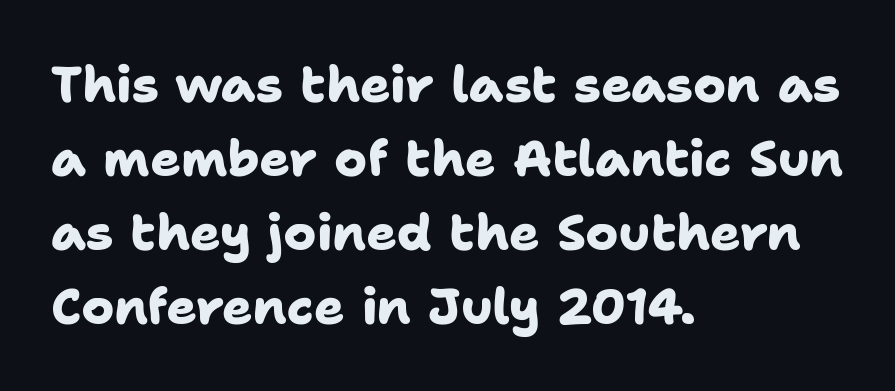
{"serif": "no", "bold": "yes", "weight": "heavy", "width": "normal", "stroke_contrast": "low", "x_height": "medium", "monospaced": "no", "underline": "no", "align": "left", "line_spacing": "normal", "line_spacing_ratio": 1.48, "letter_spacing": "normal", "letter_spacing_em": 0.0, "glyph_px": 50}
